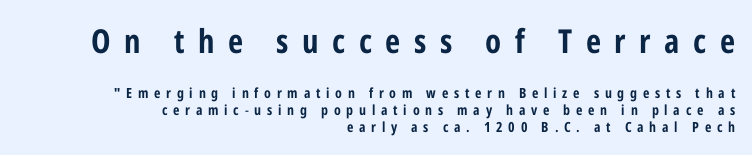
Each line ends at the same right margin while the left side varies. The typeface chosen for these lines omits serifs. Typesetter's note — upper block bumped up in size, lower block left smaller. Glyph-to-glyph distance is far greater than everyday printed text. The space beneath each line is pristine and unruled. You could not count columns in this text — the font is proportionally spaced.
